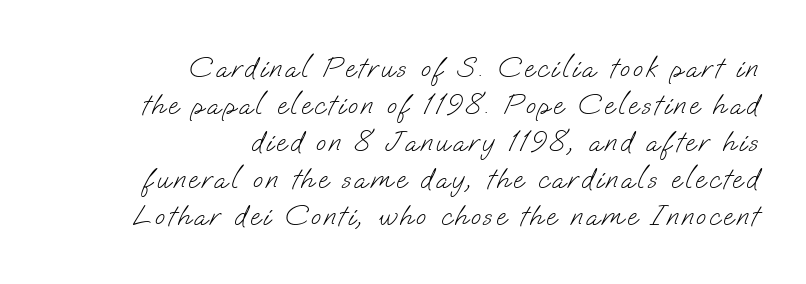
{"serif": "no", "bold": "no", "weight": "light", "width": "normal", "stroke_contrast": "low", "x_height": "small", "monospaced": "no", "underline": "no", "align": "right", "line_spacing": "normal", "line_spacing_ratio": 1.28, "glyph_px": 29}
